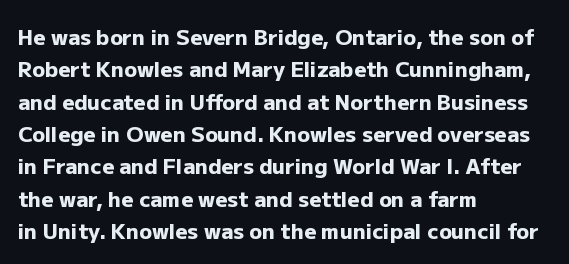
Q: Is the text bold? A: Yes.
Q: Is the text italic (slanted)? A: No, it is upright.
Q: Is the text underlined? A: No.
Q: How is the paragraph aligned? A: Left-aligned.
Q: Is the spacing between letters normal or unusually wide? A: Normal.
Q: Is the spacing between lines tight, normal or loose? A: Normal.
